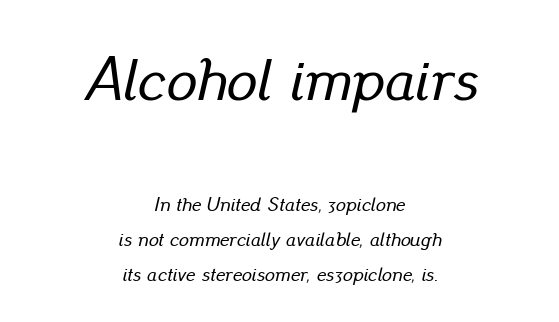
These lines stack symmetrically, like a column narrowing and widening about its center. Scale decreases going downward across the two blocks. Looks like regular typesetting: each glyph gets only the width it needs. Is the letter spacing exaggerated? No — it looks like the ordinary default. An italicized treatment has been applied to the whole sample.
